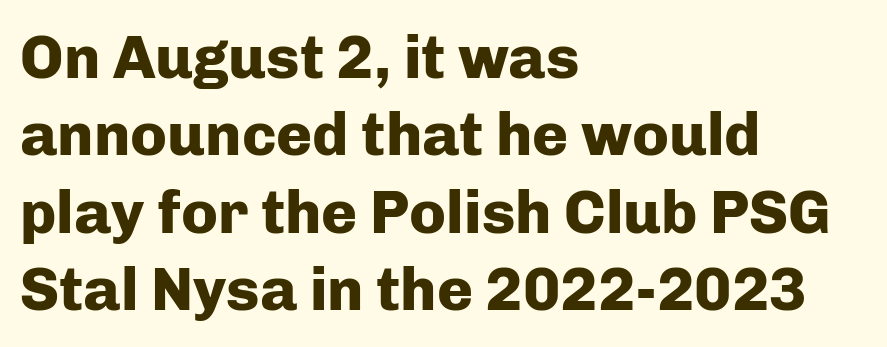
{"serif": "no", "italic": "no", "bold": "yes", "weight": "heavy", "width": "normal", "stroke_contrast": "low", "x_height": "medium", "monospaced": "no", "underline": "no", "align": "left", "line_spacing": "normal", "line_spacing_ratio": 1.27, "letter_spacing": "normal", "letter_spacing_em": 0.0, "glyph_px": 61}
